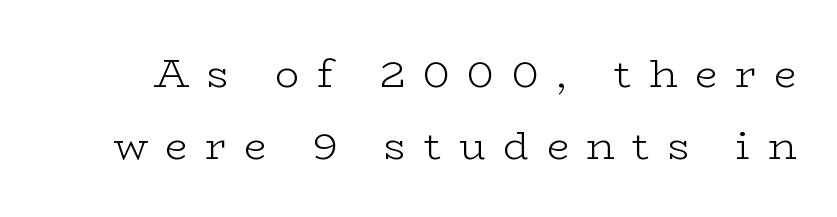
Quick note: underline off. The weight would be labelled regular, book, light, or lighter still. The passage shown is typed in a proportional face where columns would drift. This is serif lettering, the kind often seen in printed books. Glyph-to-glyph distance is far greater than everyday printed text. Ascenders rise straight up at ninety degrees.
